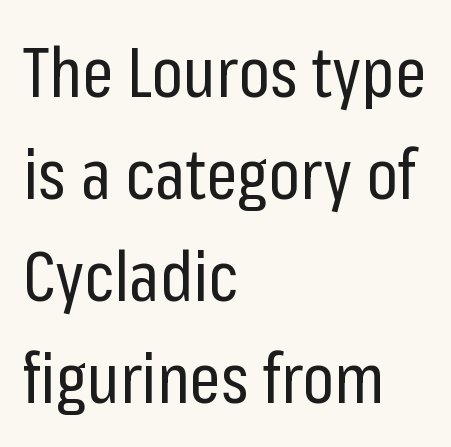
Q: Is the text bold? A: No.
Q: Is the text italic (slanted)? A: No, it is upright.
Q: Is the typeface a serif or a sans-serif typeface? A: Sans-serif.
Q: Is the text underlined? A: No.
Q: How is the paragraph aligned? A: Left-aligned.
Q: Is the spacing between letters normal or unusually wide? A: Normal.
Q: Is the spacing between lines tight, normal or loose? A: Normal.
Q: Width (condensed, normal, or wide)? A: Condensed.
Q: Stroke contrast? A: Low.
Q: x-height? A: Medium.
Q: Monospaced? A: No.
